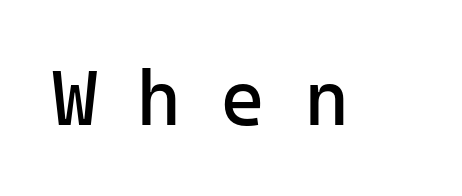
{"serif": "no", "italic": "no", "bold": "no", "weight": "regular", "width": "normal", "stroke_contrast": "low", "x_height": "medium", "monospaced": "yes", "underline": "no", "letter_spacing": "wide", "letter_spacing_em": 0.49, "glyph_px": 78}
